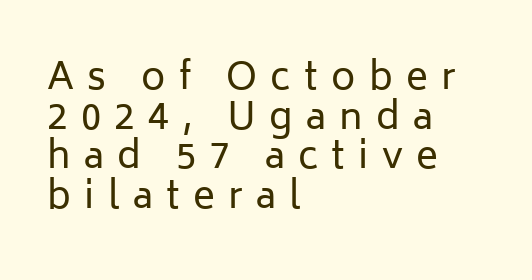
Q: Is the text bold? A: No.
Q: Is the text italic (slanted)? A: No, it is upright.
Q: Is the typeface a serif or a sans-serif typeface? A: Sans-serif.
Q: Is the text underlined? A: No.
Q: How is the paragraph aligned? A: Left-aligned.
Q: Is the spacing between letters normal or unusually wide? A: Unusually wide.
Q: Is the spacing between lines tight, normal or loose? A: Tight.
Q: Width (condensed, normal, or wide)? A: Normal.
Q: Stroke contrast? A: Low.
Q: x-height? A: Medium.
Q: Monospaced? A: No.
